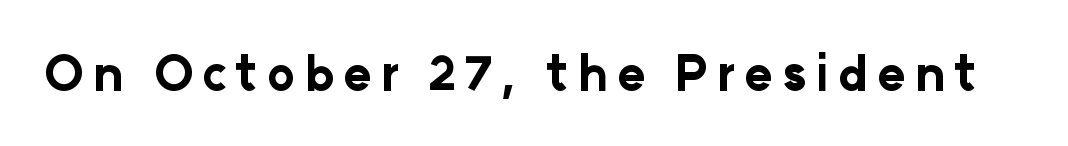
This is heavy type, rendered in bold. Varying glyph widths throughout — classic text-font behaviour. These lines were composed using upright roman letters. Serifs: no, the terminals of the letterforms are clean. A bare baseline throughout the passage.
